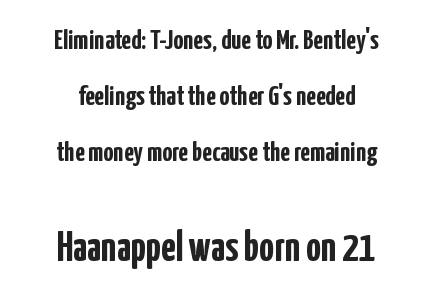
{"serif": "no", "italic": "no", "bold": "yes", "weight": "semibold", "width": "condensed", "stroke_contrast": "low", "x_height": "medium", "monospaced": "no", "underline": "no", "align": "center", "line_spacing": "loose", "line_spacing_ratio": 2.0, "letter_spacing": "normal", "letter_spacing_em": 0.0, "larger_block": "second", "size_ratio": 1.5, "glyph_px": 42}
